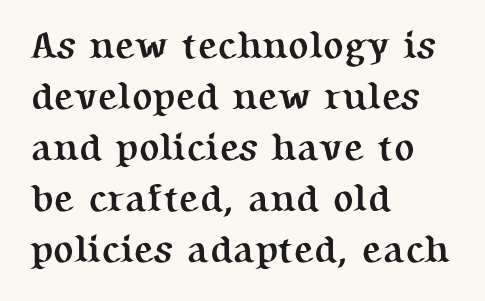
The image shows 38 px semibold serif type, upright; set left-aligned, normal line spacing (1.34x), normal letter spacing, not underlined; medium stroke contrast and a medium x-height.
